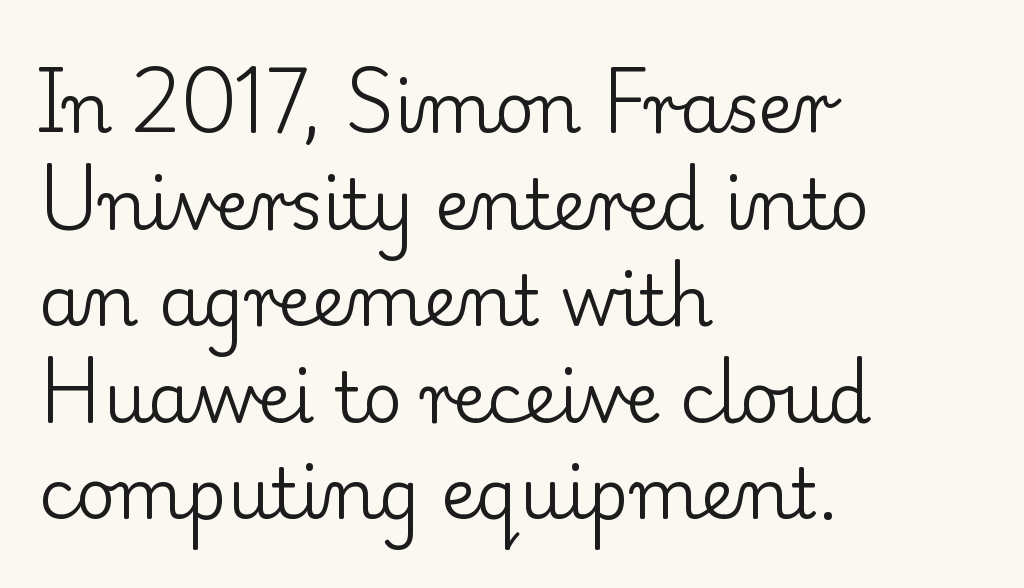
Q: Is the text bold? A: No.
Q: Is the text italic (slanted)? A: No, it is upright.
Q: Is the typeface a serif or a sans-serif typeface? A: Serif.
Q: Is the text underlined? A: No.
Q: How is the paragraph aligned? A: Left-aligned.
Q: Is the spacing between letters normal or unusually wide? A: Normal.
Q: Is the spacing between lines tight, normal or loose? A: Normal.
Q: Width (condensed, normal, or wide)? A: Normal.
Q: Stroke contrast? A: Low.
Q: x-height? A: Small.
Q: Monospaced? A: No.
